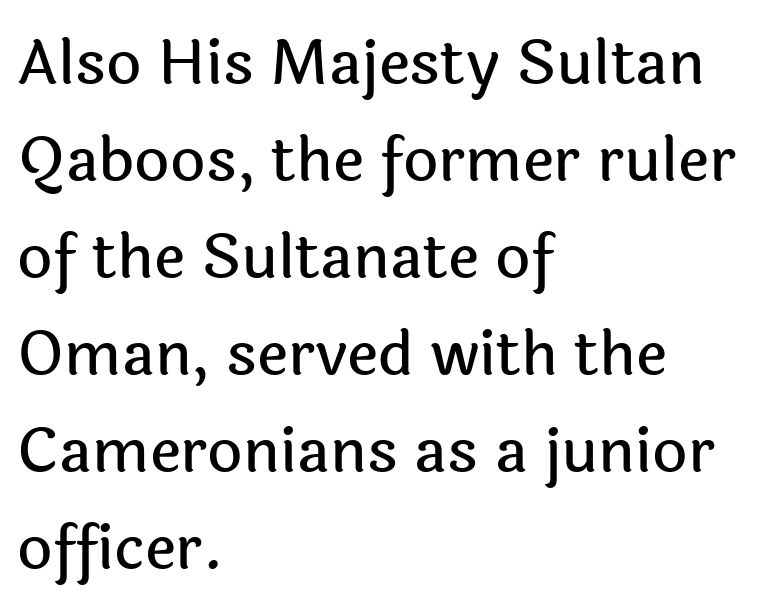
{"serif": "no", "italic": "no", "width": "normal", "x_height": "medium", "monospaced": "no", "underline": "no", "align": "left", "line_spacing": "normal", "line_spacing_ratio": 1.59, "letter_spacing": "normal", "letter_spacing_em": 0.0, "glyph_px": 61}
